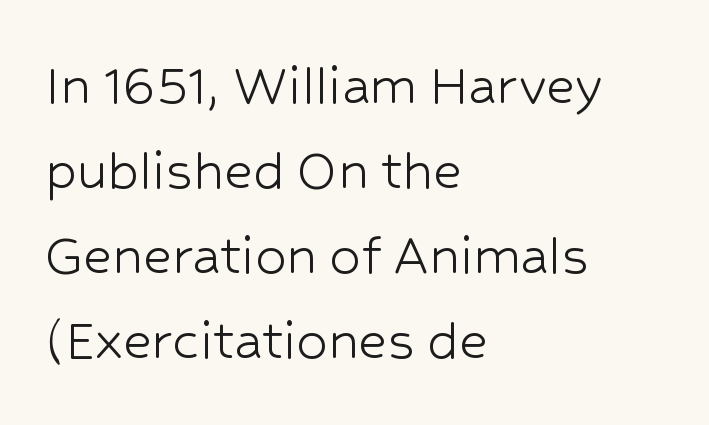
The image shows 62 px light sans-serif type, upright; set left-aligned, normal line spacing (1.37x), normal letter spacing, not underlined; low stroke contrast and a medium x-height.
